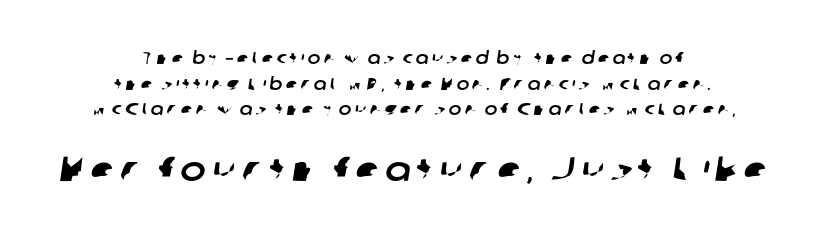
This sample keeps an unexceptional amount of space between lines. The specimen omits any rule beneath the text block's lines. You can tell from the bare stems that sans-serif type was used. Reading top to bottom, the characters get bigger at the block break. The rendering positions every line midway between the sides. The rendering uses natural spacing where letterforms have individual widths.
